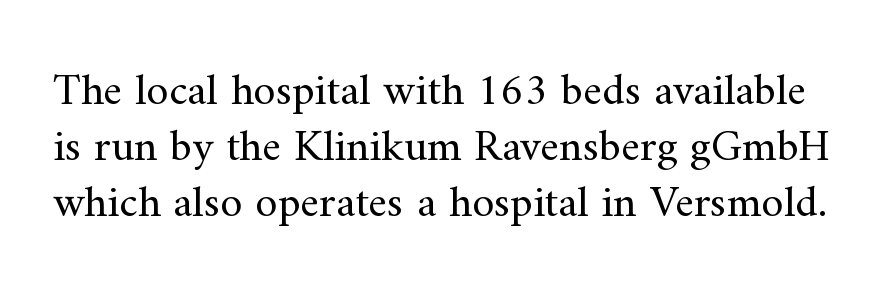
Whoever set this chose a conventional vertical rhythm. You could not count columns in this text — the font is proportionally spaced. The type family on display is of the serif kind. On a weight scale, this lands at 450 or below.
